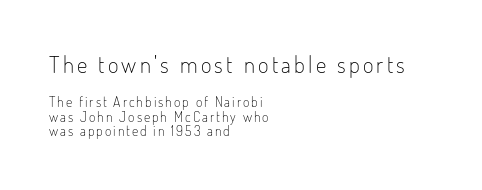
The image shows 23 px text type, upright; set left-aligned, tight line spacing (1.06x), not underlined; the first (top) block is 1.64x larger.
